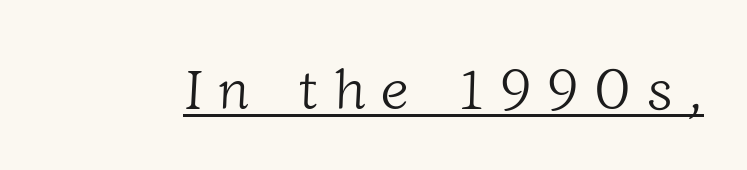
Q: Is the text bold? A: No.
Q: Is the typeface a serif or a sans-serif typeface? A: Serif.
Q: Is the text underlined? A: Yes.
Q: Is the spacing between letters normal or unusually wide? A: Unusually wide.
Q: Width (condensed, normal, or wide)? A: Normal.
Q: Stroke contrast? A: Low.
Q: x-height? A: Medium.
Q: Monospaced? A: No.
